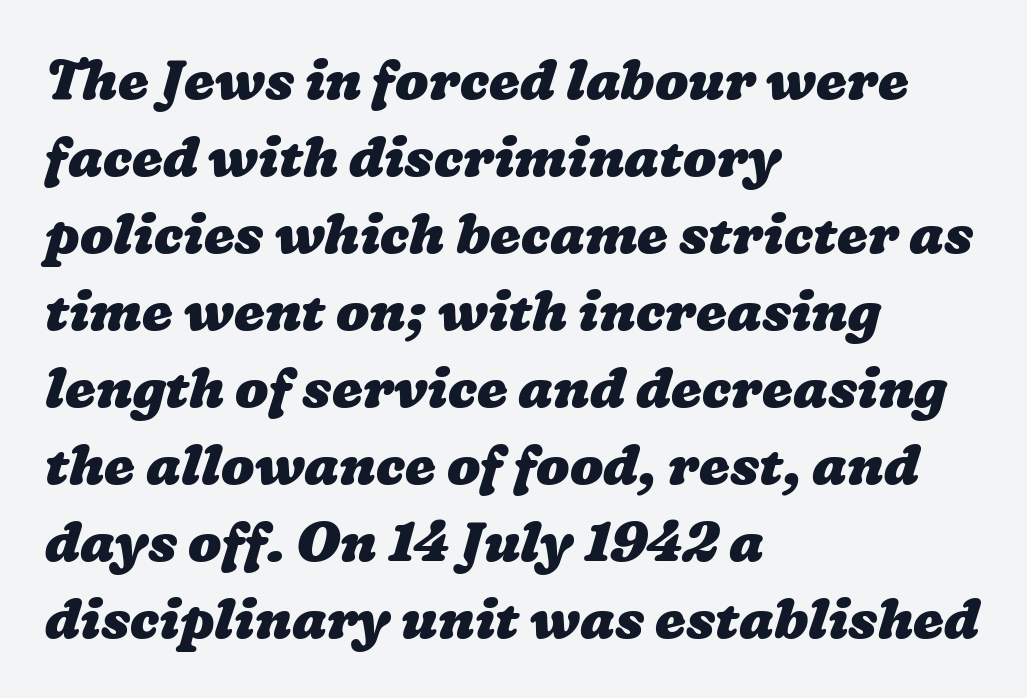
The image shows 55 px heavy, wide type; set left-aligned, normal line spacing (1.4x), normal letter spacing, not underlined; low stroke contrast and a medium x-height.
